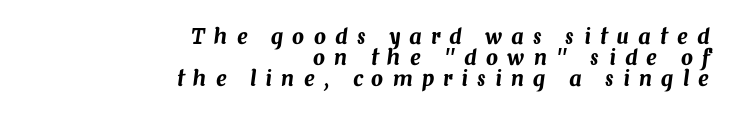
The lines in this sample share a right terminus and differ only in where they begin. These lines have a slow, spaced-out rhythm from letter to letter. This sample trades vertical openness for compactness between lines. Italic: yes, the glyphs are oblique. Glance below the letters and you will spot only blank space.
